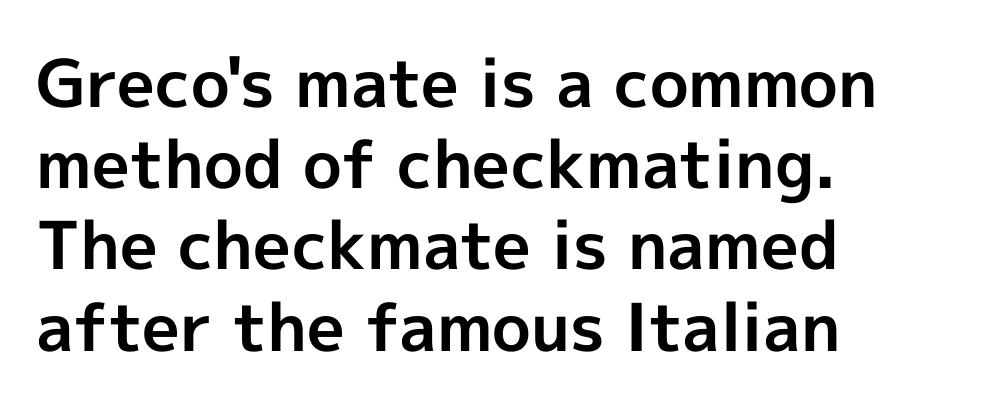
The image shows 66 px bold sans-serif type, upright; set left-aligned, line spacing 1.23x, normal letter spacing, not underlined; a medium x-height.
